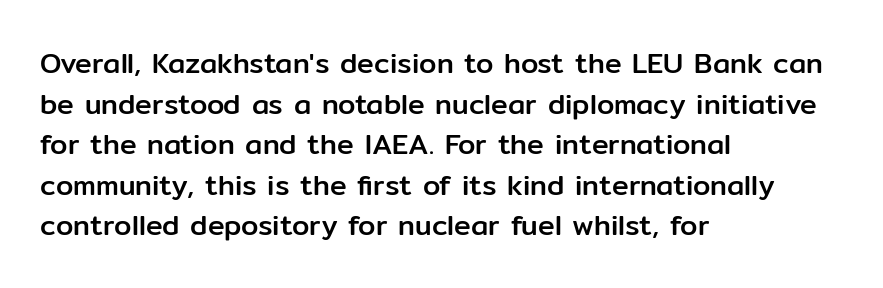
The rendering uses natural spacing where letterforms have individual widths. These lines were composed using upright roman letters. Observe the ordinary spacing: letters are neighbours, not strangers. The block of text has a typical density, with ordinary space between rows. Unlike a traditional serif, this face leaves its strokes unadorned. Honestly, there is no underline to notice here at all.
